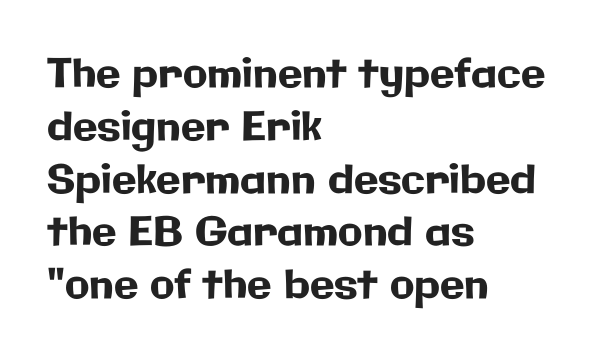
Evenly set lines give the paragraph a standard silhouette. Just letters on the line, the space beneath them empty. Serif or sans? Sans — the stroke terminals are bare. Students, note that the glyphs here touch the page at normal intervals.
